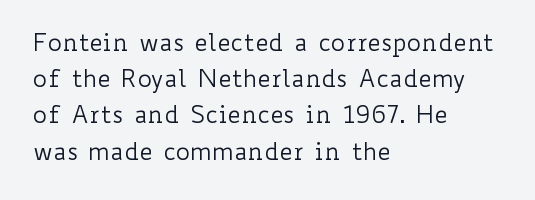
The image shows 24 px text type, upright; set left-aligned, normal line spacing (1.51x), normal letter spacing, not underlined.
